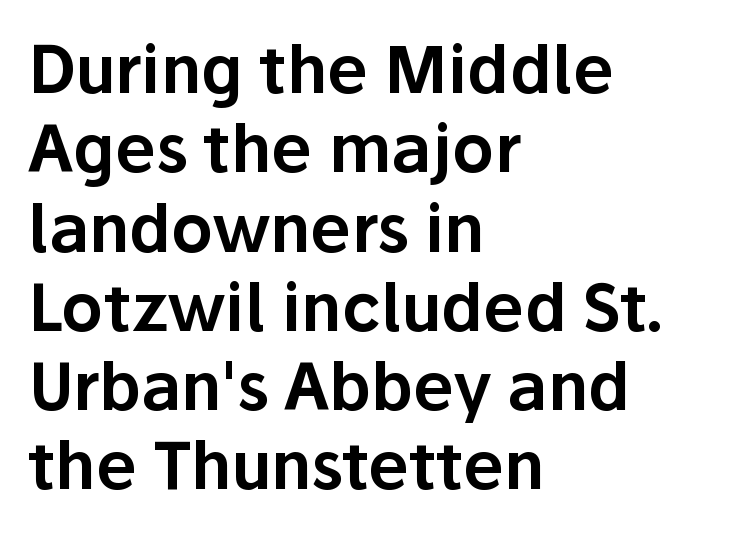
Characters follow at the spacing the type designer built in. A bare baseline throughout the passage. These lines are rendered in a variable-pitch font. In terms of letterform style, serifs are entirely absent.
